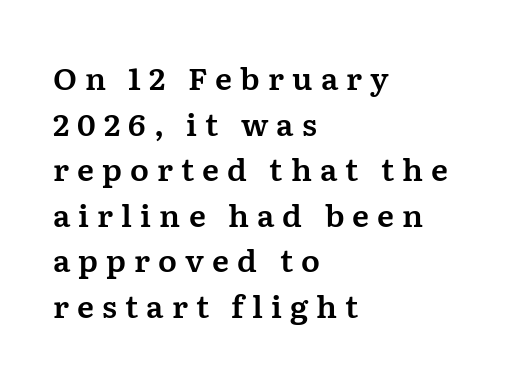
The text block is weighted toward the left margin, trailing off unevenly rightward. Look at the tracking — it's clearly loosened, letters drifting apart. Every stem runs plumb, perpendicular to the baseline. Look at the bottom of the vertical strokes: they flare into serifs here.
